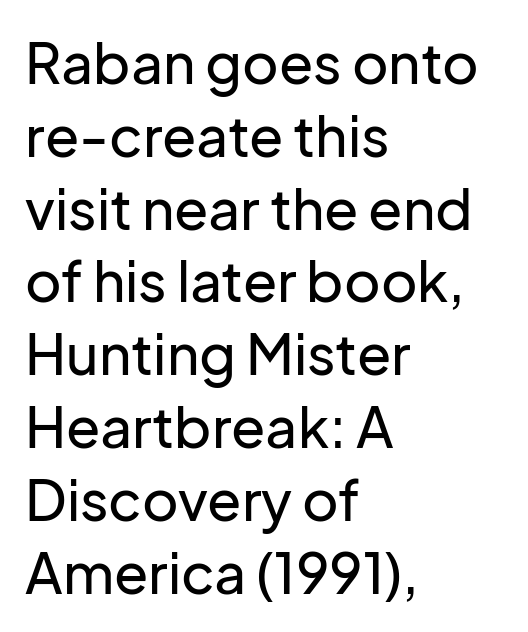
The rendering uses natural spacing where letterforms have individual widths. Type without underlining. Italic? Not at all — the glyphs are vertical. Typeset ragged right — the left edge is the straight one.
